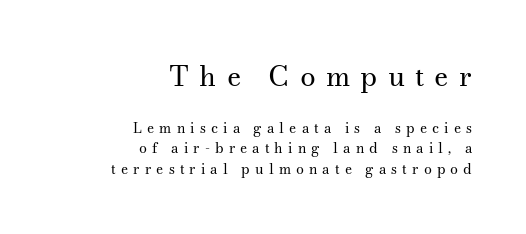
The image shows 28 px regular-weight serif type, upright; set right-aligned, normal line spacing (1.45x), unusually wide letter spacing (+0.36 em), not underlined; the first (top) block is 2.0x larger; medium stroke contrast and a small x-height.
